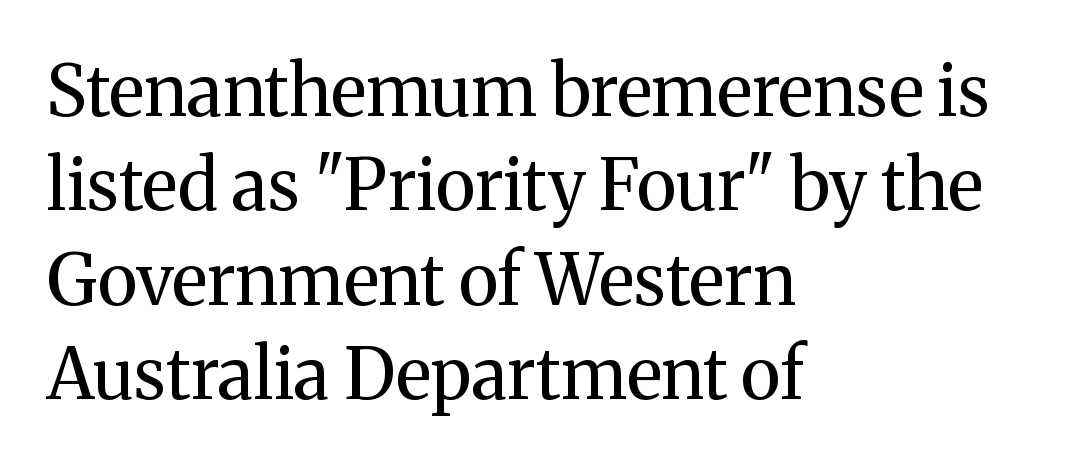
Stroke terminals: seriffed. Every row of glyphs begins at an identical x-position on the left. Type without underlining. Regular leading.
